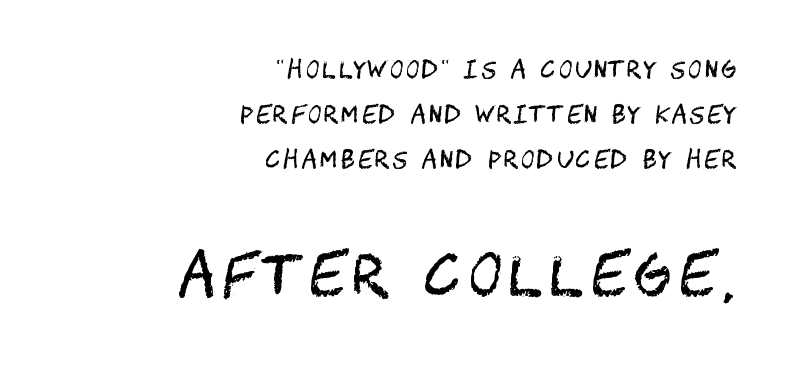
{"serif": "no", "italic": "no", "bold": "no", "weight": "regular", "width": "condensed", "stroke_contrast": "medium", "x_height": "large", "underline": "no", "align": "right", "line_spacing": "loose", "line_spacing_ratio": 1.96, "larger_block": "second", "size_ratio": 2.48, "glyph_px": 57}
